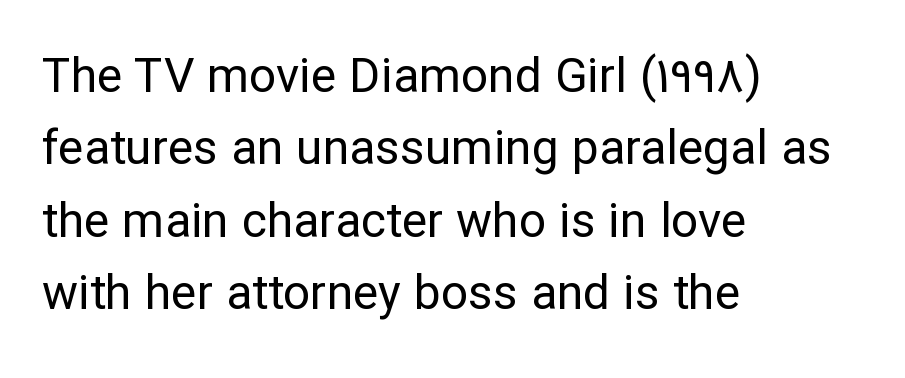
{"serif": "no", "italic": "no", "bold": "no", "weight": "regular", "width": "normal", "stroke_contrast": "low", "x_height": "medium", "monospaced": "no", "underline": "no", "align": "left", "line_spacing": "normal", "line_spacing_ratio": 1.51, "letter_spacing": "normal", "letter_spacing_em": 0.0, "glyph_px": 48}
